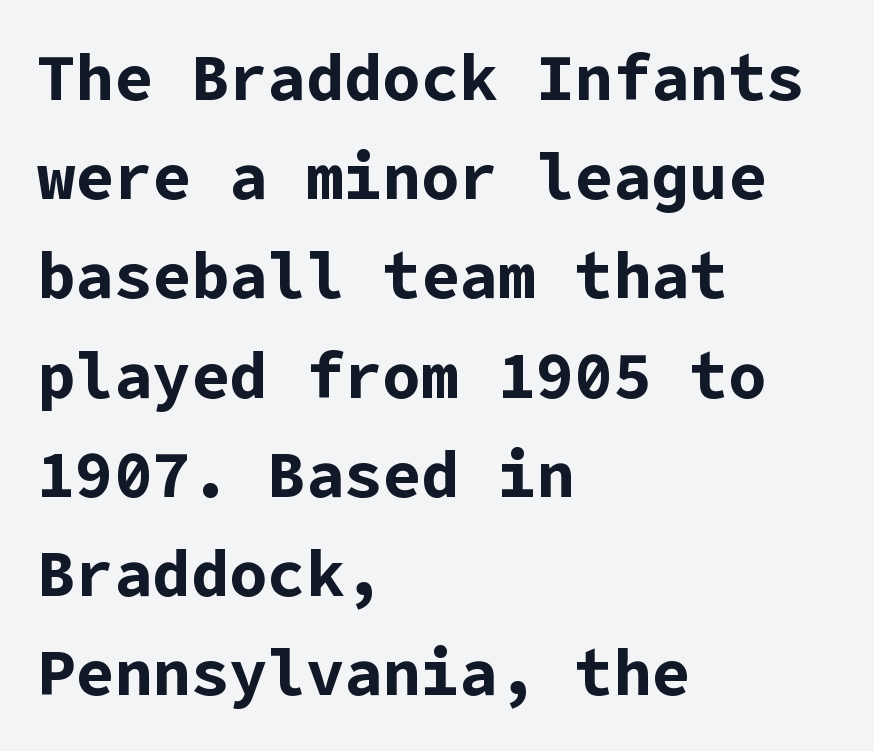
{"serif": "no", "italic": "no", "bold": "yes", "weight": "bold", "width": "normal", "stroke_contrast": "low", "x_height": "medium", "underline": "no", "align": "left", "line_spacing": "normal", "line_spacing_ratio": 1.55, "letter_spacing": "normal", "letter_spacing_em": 0.0, "glyph_px": 64}
